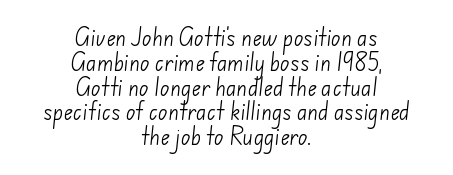
{"bold": "no", "underline": "no", "align": "center", "line_spacing_ratio": 1.24, "letter_spacing": "normal", "letter_spacing_em": 0.0, "glyph_px": 20}
